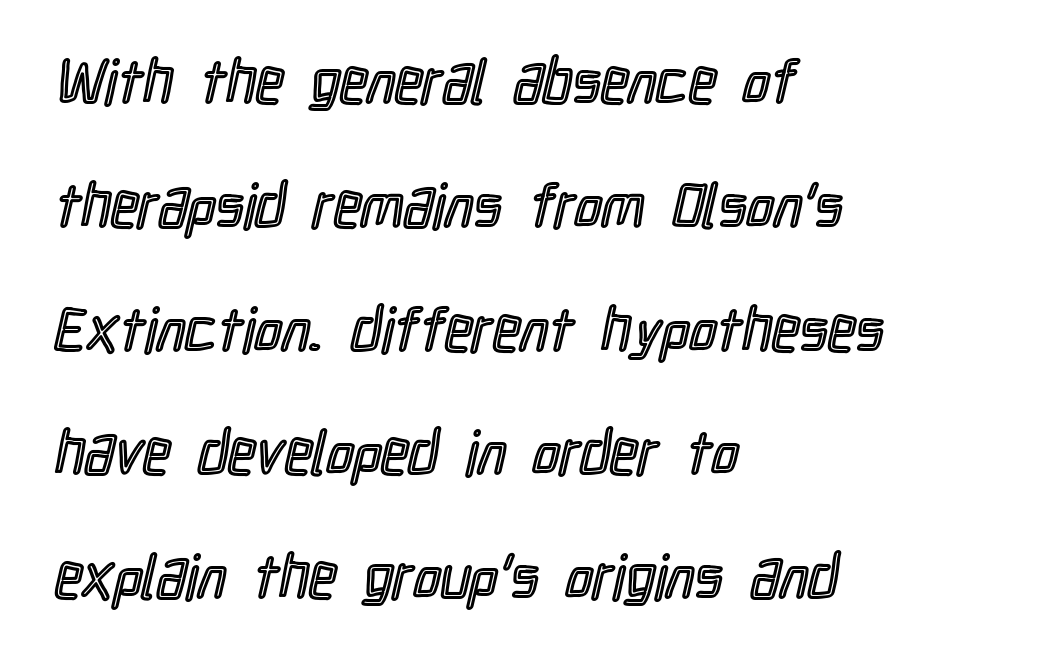
The image shows 61 px condensed type; set left-aligned, loose line spacing (2.03x), normal letter spacing, not underlined; a medium x-height.
